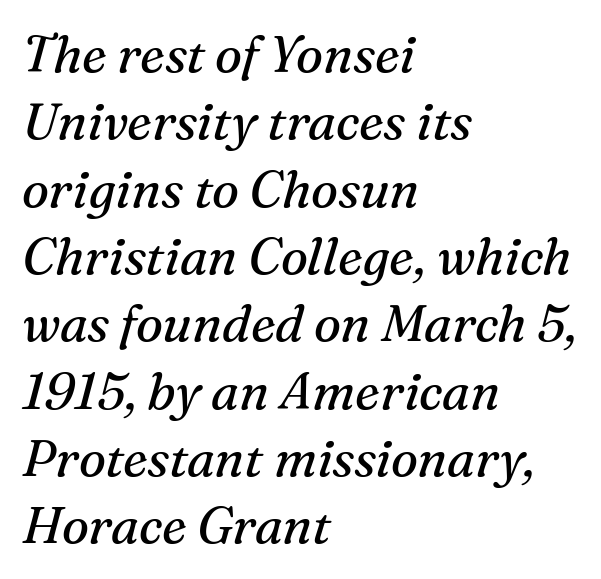
{"serif": "yes", "italic": "yes", "lean": "right", "slant_degrees": 16, "bold": "no", "weight": "regular", "width": "normal", "stroke_contrast": "medium", "x_height": "medium", "monospaced": "no", "underline": "no", "align": "left", "line_spacing": "normal", "line_spacing_ratio": 1.32, "letter_spacing": "normal", "letter_spacing_em": 0.0, "glyph_px": 51}
